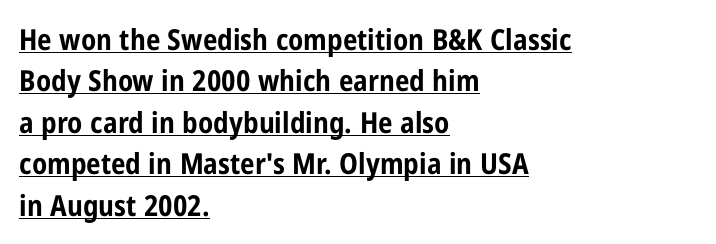
Q: Is the text bold? A: Yes.
Q: Is the text italic (slanted)? A: No, it is upright.
Q: Is the typeface a serif or a sans-serif typeface? A: Sans-serif.
Q: Is the text underlined? A: Yes.
Q: How is the paragraph aligned? A: Left-aligned.
Q: Is the spacing between letters normal or unusually wide? A: Normal.
Q: Is the spacing between lines tight, normal or loose? A: Normal.
Q: Width (condensed, normal, or wide)? A: Condensed.
Q: Stroke contrast? A: Low.
Q: x-height? A: Medium.
Q: Monospaced? A: No.
